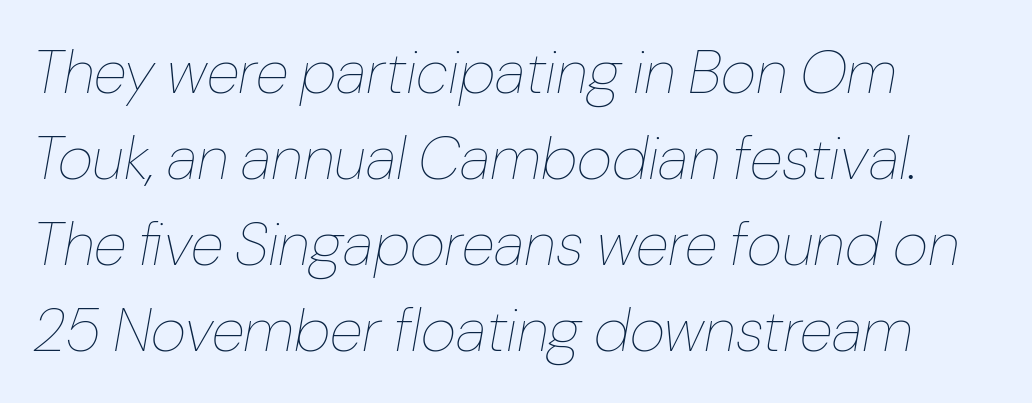
Think of a printed novel: that variable character pitch is what you see here. The rows are spaced the way most documents space them. These lines keep a tight, regular rhythm from letter to letter. Visually the block forms a straight wall on the left and a jagged coastline on the right.
